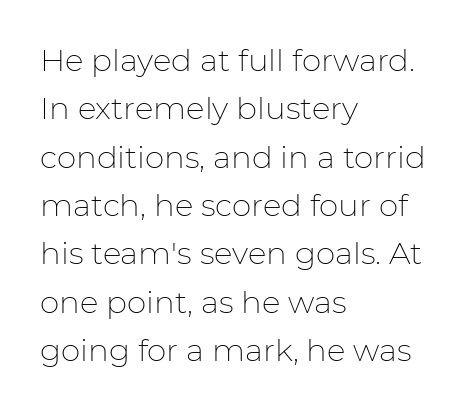
No extra ink here — the face is not bold. The letterforms sit shoulder to shoulder at normal distance. The rendering uses natural spacing where letterforms have individual widths. You can tell it's not italic because the verticals are truly vertical.
